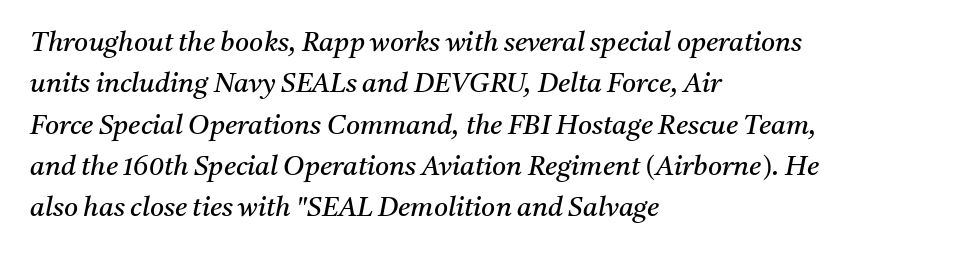
{"italic": "yes", "lean": "right", "slant_degrees": 11, "bold": "no", "underline": "no", "align": "left", "line_spacing": "normal", "line_spacing_ratio": 1.53, "letter_spacing": "normal", "letter_spacing_em": 0.0, "glyph_px": 27}
